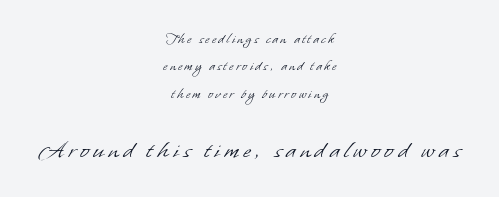
{"bold": "no", "underline": "no", "align": "center", "line_spacing_ratio": 1.83, "larger_block": "second", "size_ratio": 1.8, "glyph_px": 27}
